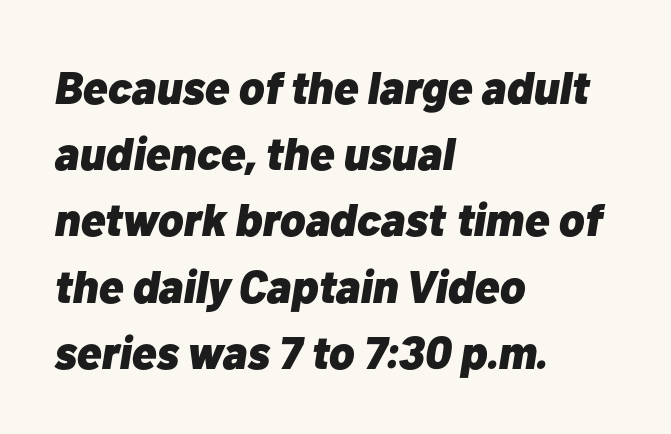
Q: Is the text bold? A: Yes.
Q: Is the text italic (slanted)? A: Yes, it leans right by about 10 degrees.
Q: Is the text underlined? A: No.
Q: How is the paragraph aligned? A: Left-aligned.
Q: Is the spacing between letters normal or unusually wide? A: Normal.
Q: Is the spacing between lines tight, normal or loose? A: Normal.
Q: Width (condensed, normal, or wide)? A: Normal.
Q: Stroke contrast? A: Low.
Q: x-height? A: Medium.
Q: Monospaced? A: No.
